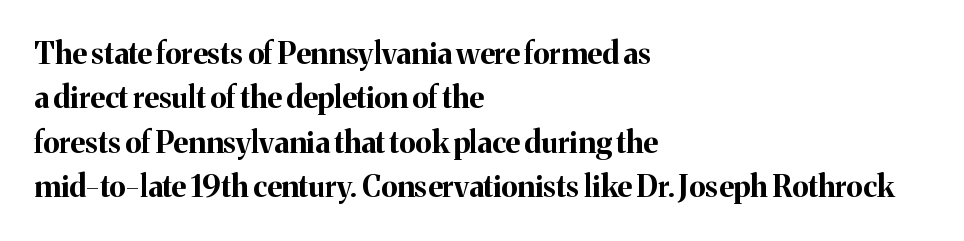
Yep, those are serifs on the letters. You can tell it's not italic because the verticals are truly vertical. The letters are bold, with thick, heavy strokes. The rows are spaced the way most documents space them. Each row of text sits above clean, open space.
